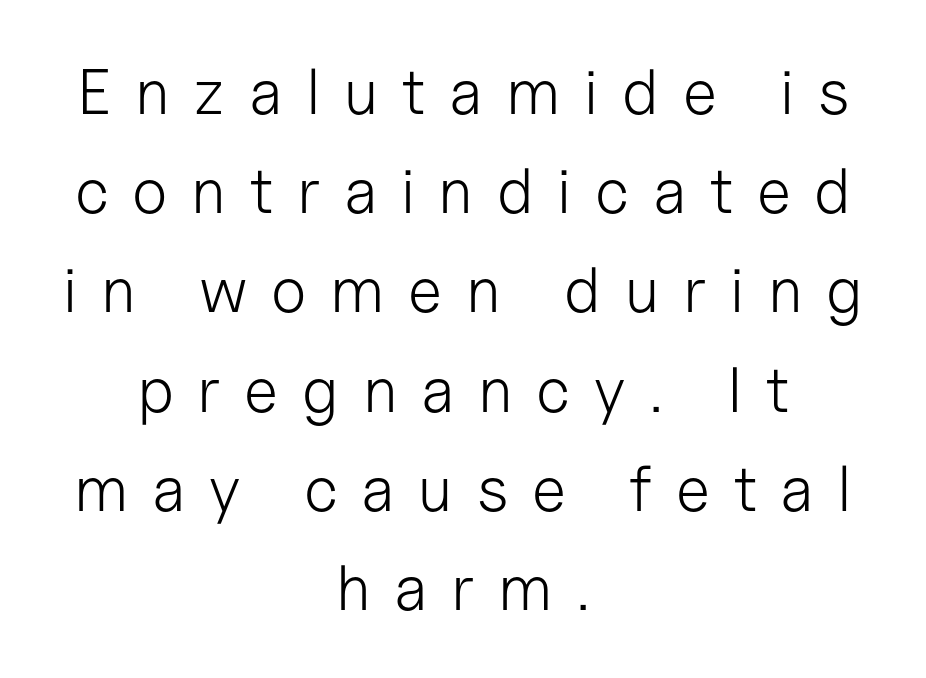
The image shows 64 px light sans-serif type, upright; set centered, normal line spacing (1.55x), unusually wide letter spacing (+0.37 em), not underlined; low stroke contrast and a medium x-height.
